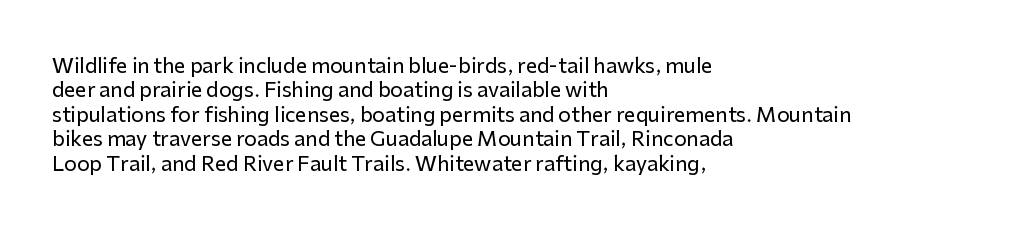
Q: Is the text italic (slanted)? A: No, it is upright.
Q: Is the text underlined? A: No.
Q: How is the paragraph aligned? A: Left-aligned.
Q: Is the spacing between letters normal or unusually wide? A: Normal.
